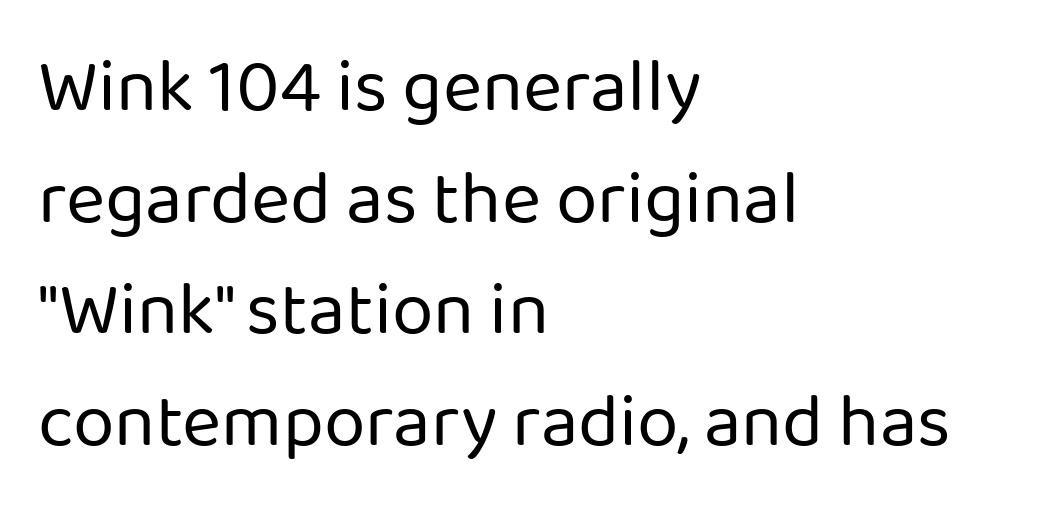
The image shows 75 px regular-weight sans-serif type, upright; set left-aligned, normal line spacing (1.49x), normal letter spacing, not underlined; low stroke contrast and a medium x-height.
